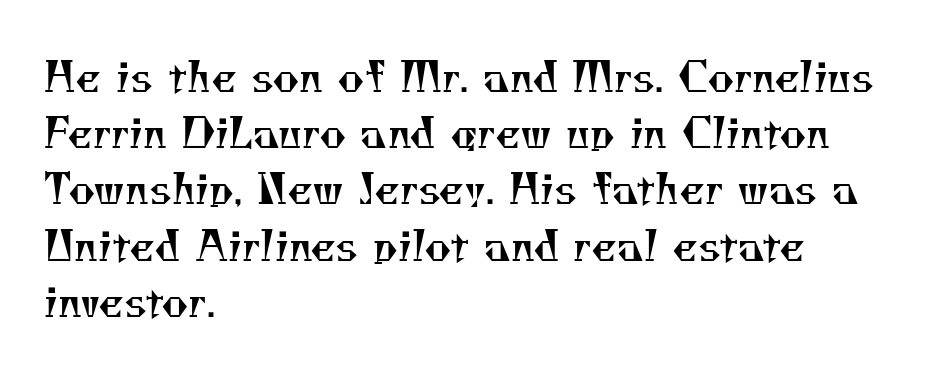
Q: Is the text bold? A: No.
Q: Is the typeface a serif or a sans-serif typeface? A: Serif.
Q: Is the text underlined? A: No.
Q: How is the paragraph aligned? A: Left-aligned.
Q: Is the spacing between letters normal or unusually wide? A: Normal.
Q: Is the spacing between lines tight, normal or loose? A: Normal.
Q: Width (condensed, normal, or wide)? A: Normal.
Q: Stroke contrast? A: Medium.
Q: x-height? A: Small.
Q: Monospaced? A: No.
